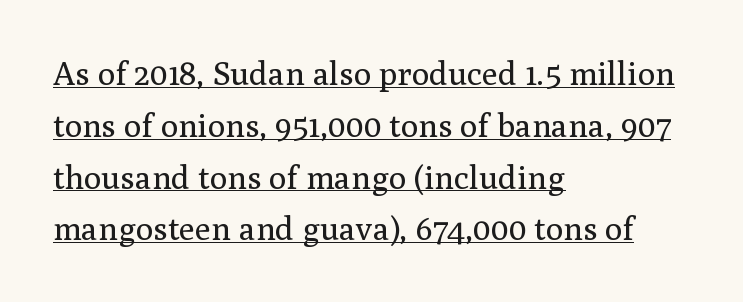
This is roman type, the default non-slanted kind. Is the block centered? No — it sits flush against the left margin. The face used here is rendered with its standard letterfit. In designer terms, the underline attribute is active on this setting.
